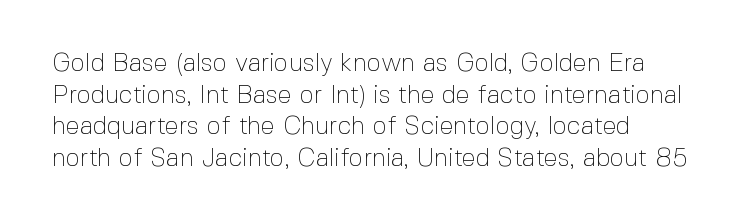
{"italic": "no", "bold": "no", "underline": "no", "line_spacing": "normal", "line_spacing_ratio": 1.27, "letter_spacing": "normal", "letter_spacing_em": 0.0, "glyph_px": 25}
